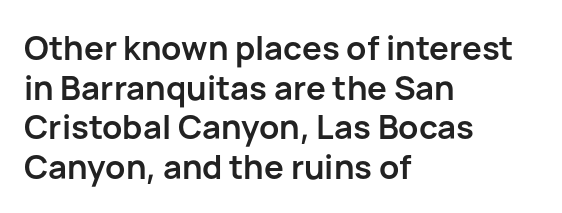
Q: Is the text bold? A: Yes.
Q: Is the text italic (slanted)? A: No, it is upright.
Q: Is the typeface a serif or a sans-serif typeface? A: Sans-serif.
Q: Is the text underlined? A: No.
Q: How is the paragraph aligned? A: Left-aligned.
Q: Is the spacing between letters normal or unusually wide? A: Normal.
Q: Width (condensed, normal, or wide)? A: Normal.
Q: Stroke contrast? A: Low.
Q: x-height? A: Medium.
Q: Monospaced? A: No.
